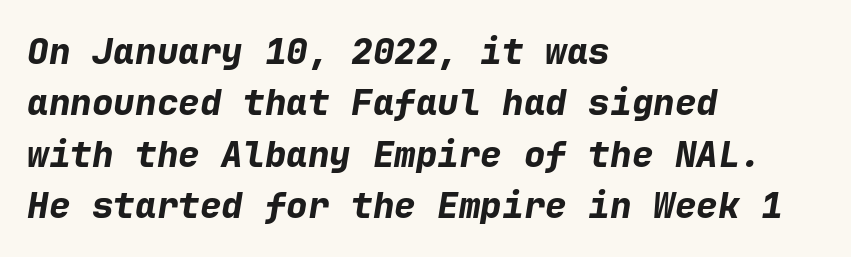
{"italic": "yes", "lean": "right", "slant_degrees": 9, "bold": "yes", "weight": "bold", "width": "normal", "stroke_contrast": "low", "x_height": "medium", "monospaced": "yes", "underline": "no", "align": "left", "line_spacing": "normal", "line_spacing_ratio": 1.43, "letter_spacing": "normal", "letter_spacing_em": 0.0, "glyph_px": 36}
